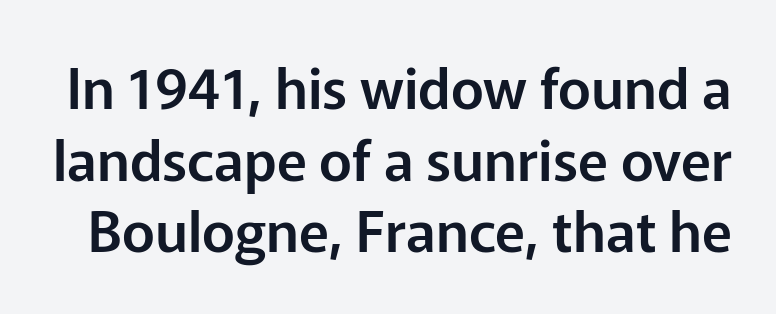
The image shows 56 px sans-serif type, upright; set normal line spacing (1.28x), normal letter spacing, not underlined; low stroke contrast and a medium x-height.
